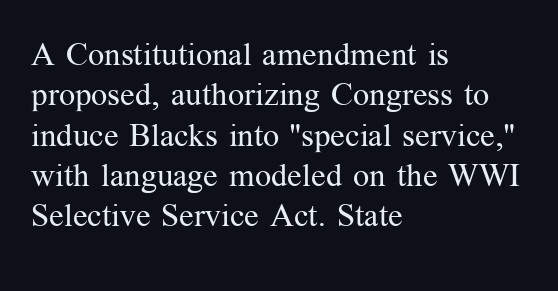
{"serif": "yes", "italic": "no", "bold": "no", "weight": "regular", "width": "normal", "stroke_contrast": "medium", "x_height": "medium", "monospaced": "no", "underline": "no", "align": "left", "line_spacing": "normal", "line_spacing_ratio": 1.26, "letter_spacing": "normal", "letter_spacing_em": 0.0, "glyph_px": 32}
